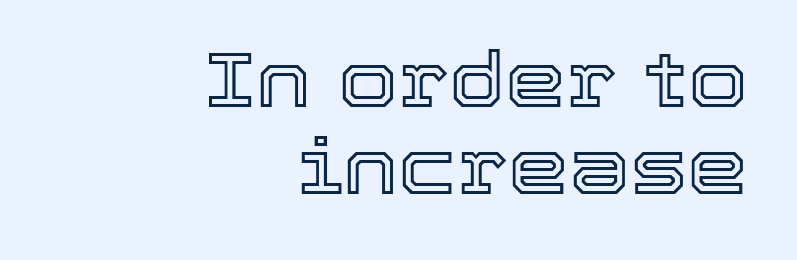
Is there any slant? The stems are plumb. Only glyphs here, with clear space below each row. A typesetter would call this proportional, since set widths differ per character. The typesetter chose a ragged-left arrangement here.
